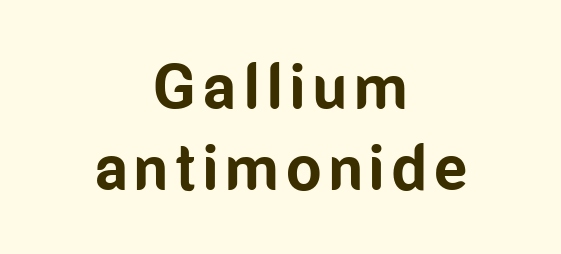
The image shows 63 px bold, condensed sans-serif type, upright; set centered, normal line spacing (1.28x), not underlined; low stroke contrast and a medium x-height.
